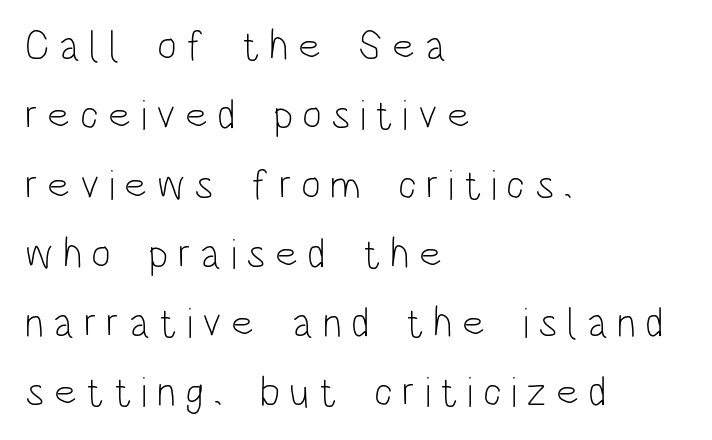
The image shows 42 px light, condensed sans-serif type, upright; set left-aligned, normal line spacing (1.65x), unusually wide letter spacing (+0.22 em), not underlined; low stroke contrast and a large x-height.
